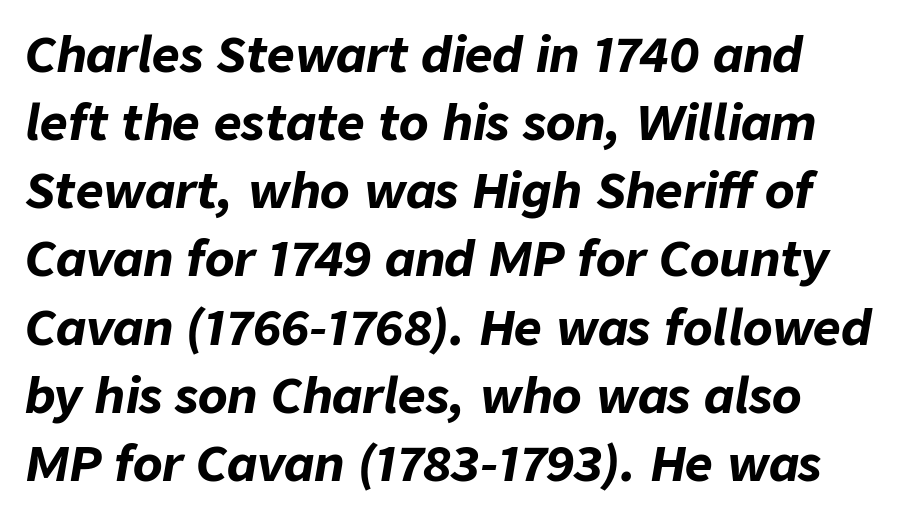
{"italic": "yes", "lean": "right", "slant_degrees": 9, "bold": "yes", "weight": "bold", "width": "normal", "stroke_contrast": "low", "x_height": "medium", "monospaced": "no", "underline": "no", "line_spacing": "normal", "line_spacing_ratio": 1.42, "letter_spacing": "normal", "letter_spacing_em": 0.0, "glyph_px": 48}
